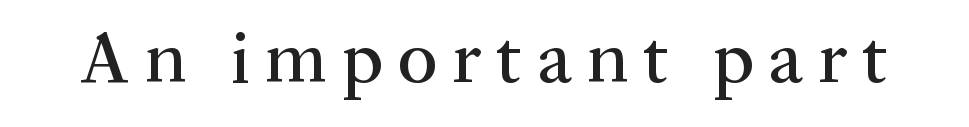
The image shows 74 px serif type, upright; set unusually wide letter spacing (+0.2 em), not underlined; medium stroke contrast and a medium x-height.
